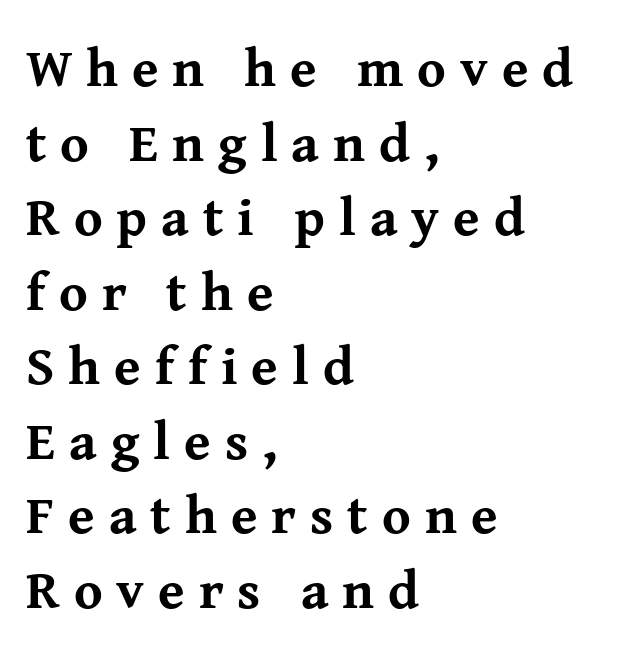
Horizontally, the lines are justified to the leading edge only. Compared with typical paragraphs, the rows here are spaced about the same. The face used here is rendered with a markedly widened letterfit. Note the varied advance widths — an 'i' is clearly narrower than an 'm'.
